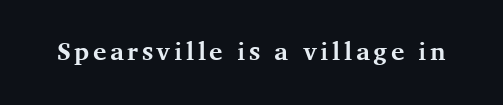
Q: Is the text bold? A: Yes.
Q: Is the text italic (slanted)? A: No, it is upright.
Q: Is the text underlined? A: No.
